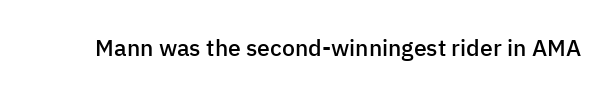
Q: Is the text bold? A: Semi-bold.
Q: Is the text italic (slanted)? A: No, it is upright.
Q: Is the text underlined? A: No.
Q: Is the spacing between letters normal or unusually wide? A: Normal.
